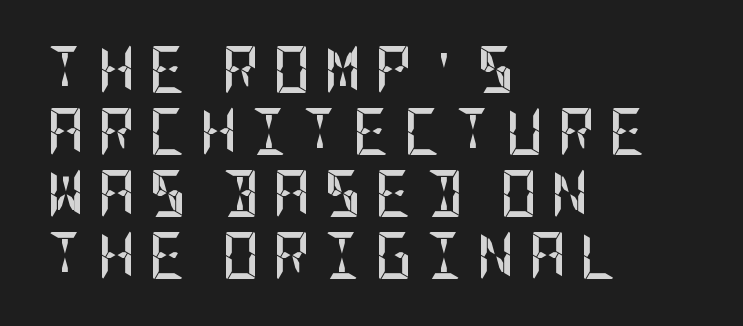
The image shows 47 px semibold, condensed sans-serif type, upright; set left-aligned, normal line spacing (1.32x), unusually wide letter spacing (+0.27 em), not underlined; low stroke contrast and a large x-height.
